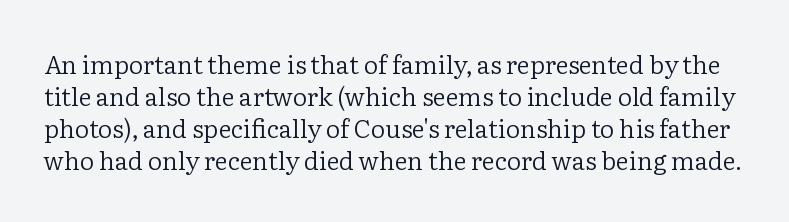
Q: Is the text bold? A: No.
Q: Is the text italic (slanted)? A: No, it is upright.
Q: Is the text underlined? A: No.
Q: Is the spacing between letters normal or unusually wide? A: Normal.
Q: Is the spacing between lines tight, normal or loose? A: Normal.
